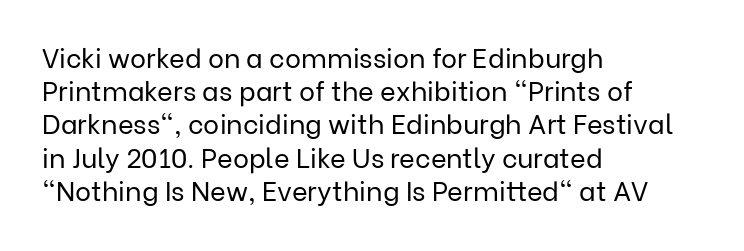
The zone under the glyphs is completely vacant. The passage is arranged the way most books set body copy — flush left. The type sits square on the baseline with zero lean. Weight: in the light-to-regular range. In terms of letterspacing, this is plain default setting.
